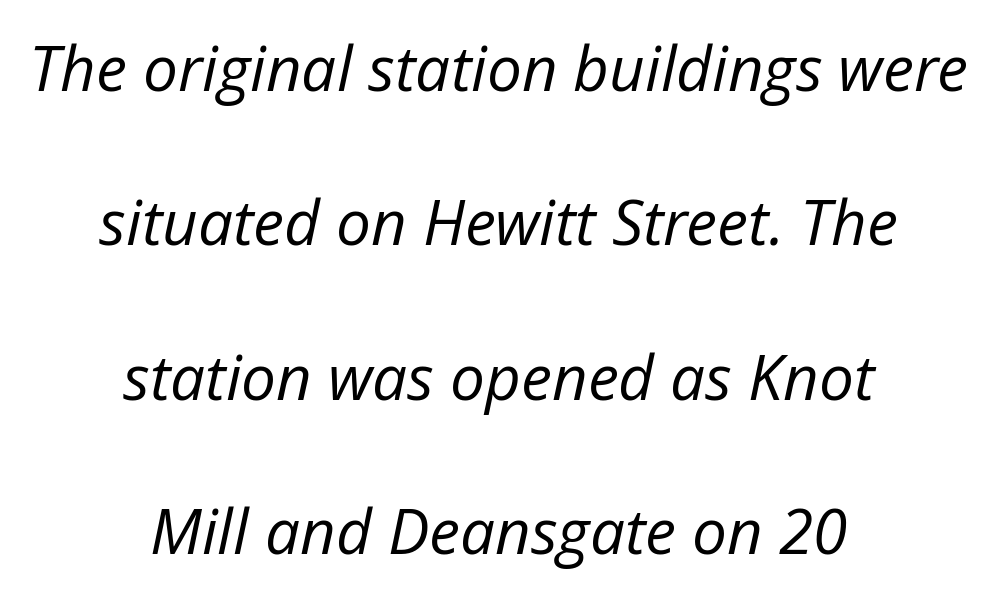
{"italic": "yes", "lean": "right", "slant_degrees": 12, "bold": "no", "weight": "regular", "width": "normal", "stroke_contrast": "low", "x_height": "medium", "monospaced": "no", "underline": "no", "align": "center", "line_spacing": "loose", "line_spacing_ratio": 2.49, "letter_spacing": "normal", "letter_spacing_em": 0.0, "glyph_px": 62}
